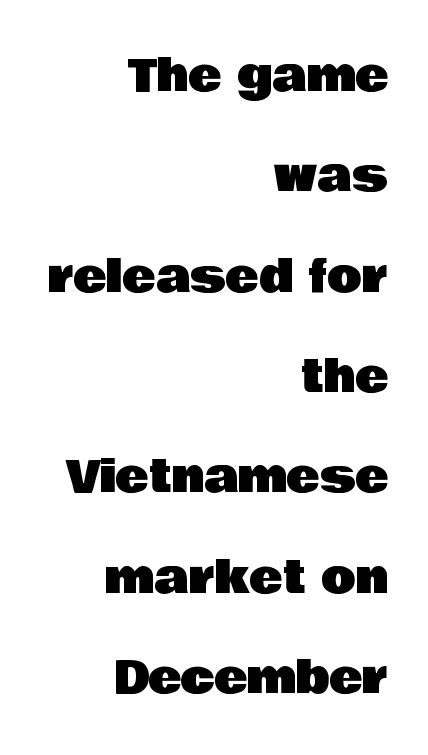
{"serif": "no", "italic": "no", "width": "normal", "stroke_contrast": "low", "x_height": "large", "monospaced": "no", "underline": "no", "align": "right", "line_spacing": "loose", "line_spacing_ratio": 2.23, "letter_spacing": "normal", "letter_spacing_em": 0.0, "glyph_px": 45}
